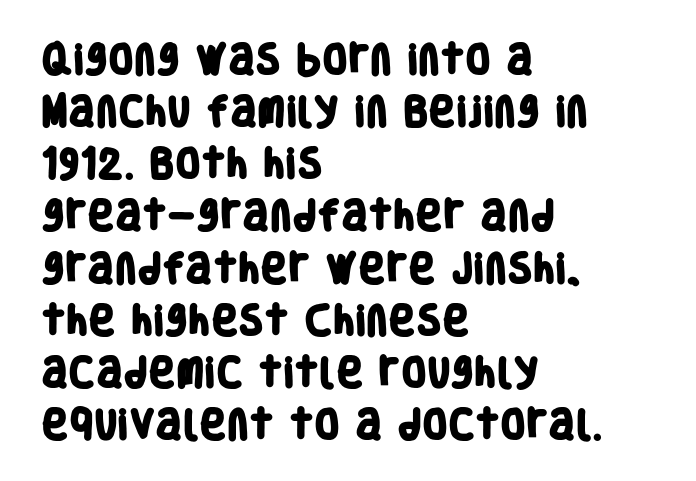
{"serif": "no", "bold": "yes", "weight": "heavy", "width": "condensed", "stroke_contrast": "low", "x_height": "large", "monospaced": "no", "underline": "no", "align": "left", "line_spacing": "normal", "line_spacing_ratio": 1.58, "letter_spacing": "normal", "letter_spacing_em": 0.0, "glyph_px": 33}
